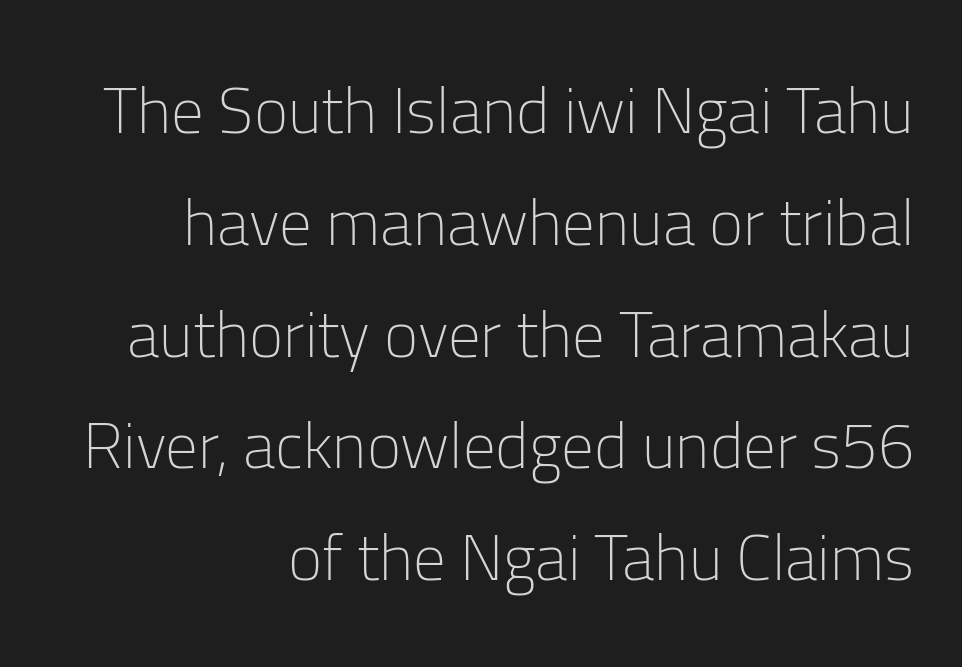
{"serif": "no", "italic": "no", "bold": "no", "weight": "light", "width": "normal", "stroke_contrast": "low", "x_height": "medium", "monospaced": "no", "underline": "no", "align": "right", "line_spacing_ratio": 1.72, "letter_spacing": "normal", "letter_spacing_em": 0.0, "glyph_px": 65}
